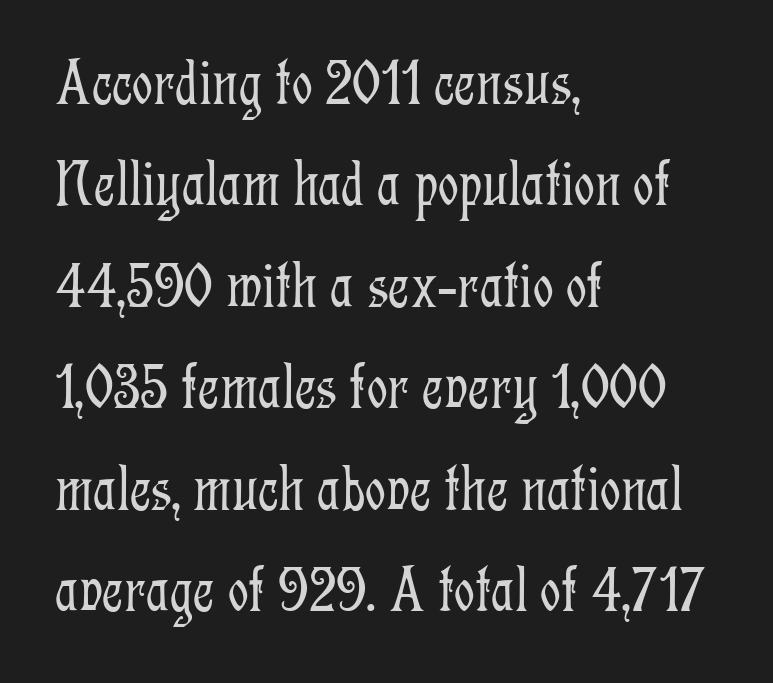
{"serif": "yes", "italic": "no", "bold": "no", "weight": "light", "width": "condensed", "stroke_contrast": "low", "x_height": "medium", "monospaced": "no", "underline": "no", "align": "left", "line_spacing": "normal", "line_spacing_ratio": 1.56, "letter_spacing": "normal", "letter_spacing_em": 0.0, "glyph_px": 65}
